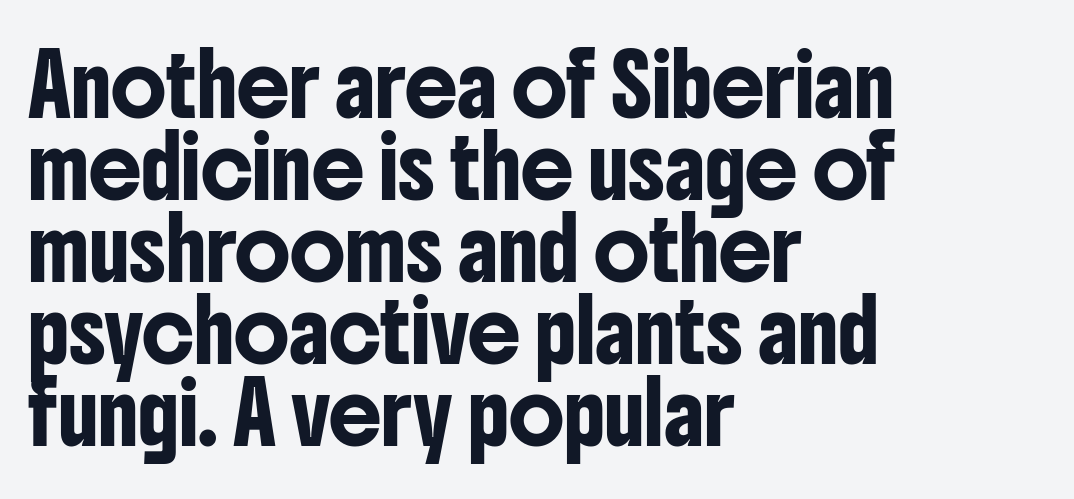
{"serif": "no", "italic": "no", "width": "condensed", "stroke_contrast": "low", "x_height": "medium", "monospaced": "no", "underline": "no", "align": "left", "line_spacing": "normal", "line_spacing_ratio": 1.39, "letter_spacing": "normal", "letter_spacing_em": 0.0, "glyph_px": 59}
